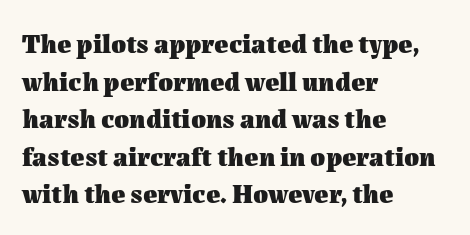
{"italic": "no", "bold": "yes", "underline": "no", "align": "left", "line_spacing": "normal", "line_spacing_ratio": 1.39, "letter_spacing": "normal", "letter_spacing_em": 0.0, "glyph_px": 27}
